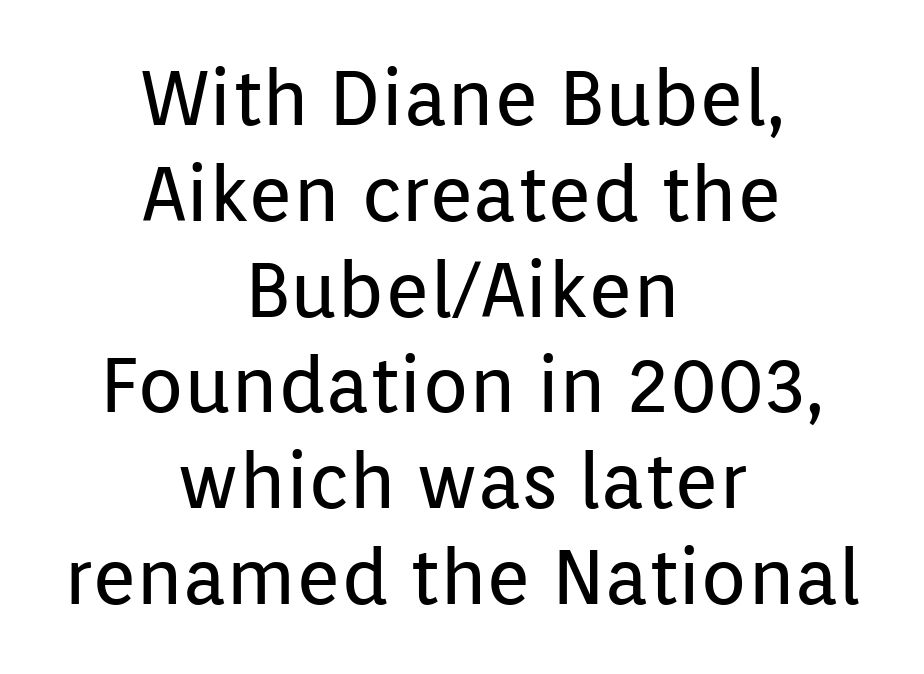
A clean baseline with only descenders dipping below it. To sum up the face: it is a sans, with no serifs. The rendering uses natural spacing where letterforms have individual widths. A roman cut, with each character standing at attention.
